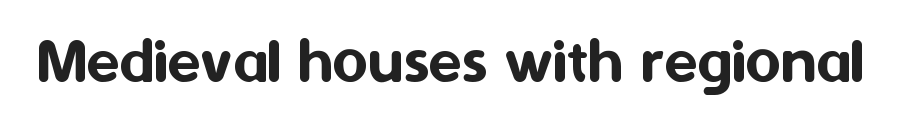
The image shows 68 px sans-serif type, upright; set normal letter spacing, not underlined; medium stroke contrast and a medium x-height.
